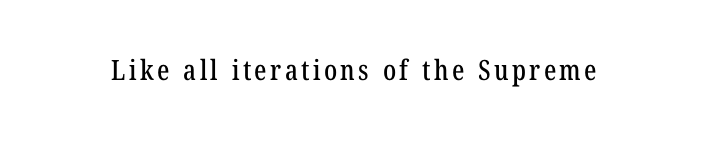
Q: Is the typeface a serif or a sans-serif typeface? A: Serif.
Q: Is the text underlined? A: No.
Q: Width (condensed, normal, or wide)? A: Condensed.
Q: Stroke contrast? A: Low.
Q: x-height? A: Medium.
Q: Monospaced? A: No.
